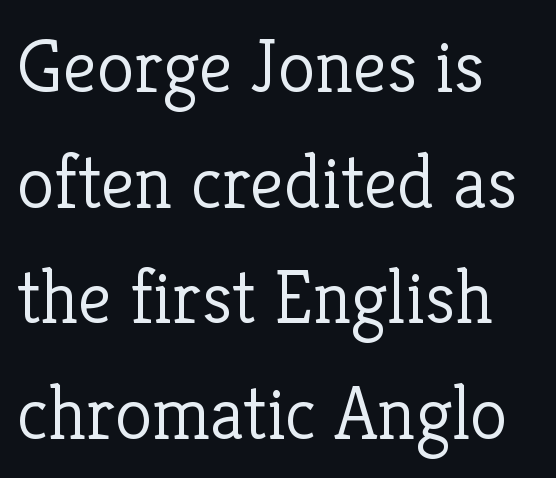
{"serif": "yes", "italic": "no", "bold": "no", "weight": "light", "width": "normal", "stroke_contrast": "low", "x_height": "medium", "monospaced": "no", "underline": "no", "align": "left", "line_spacing": "normal", "line_spacing_ratio": 1.52, "letter_spacing": "normal", "letter_spacing_em": 0.0, "glyph_px": 76}
